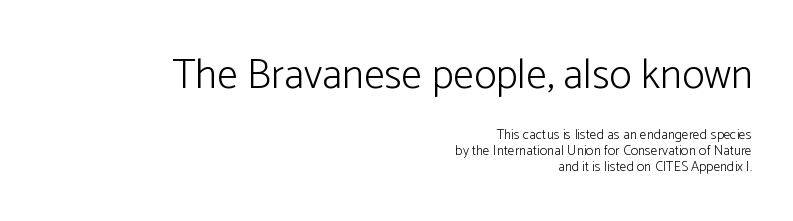
The cut favours lightness, reaching ordinary text weight at its darkest. The line texture is even and compact thanks to regular tracking. The type family on display is of the sans-serif kind. Character widths vary here, with narrow letters taking less room than wide ones. The baseline area is clear. A student would notice the top passage is typeset larger than what follows.
